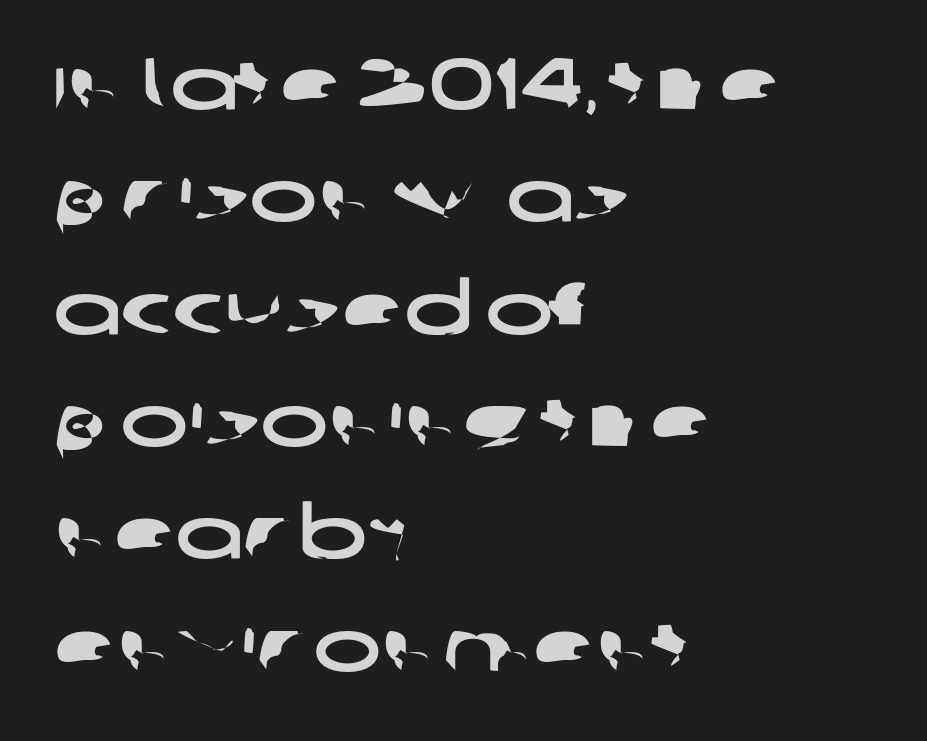
Type without underlining. Quick note: interline space is typical. This sample uses plain, unmodified letter spacing. The compositor pushed each line to the left boundary. This rendering employs a face without finishing strokes, i.e., a sans-serif.
